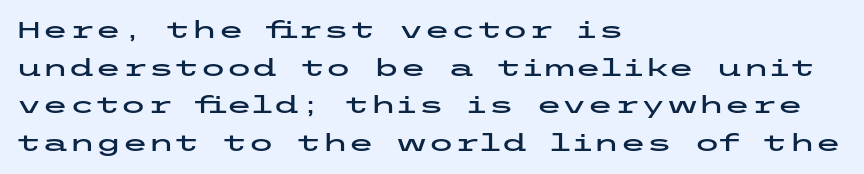
Q: Is the text italic (slanted)? A: No, it is upright.
Q: Is the text underlined? A: No.
Q: How is the paragraph aligned? A: Left-aligned.
Q: Is the spacing between letters normal or unusually wide? A: Normal.
Q: Is the spacing between lines tight, normal or loose? A: Normal.
